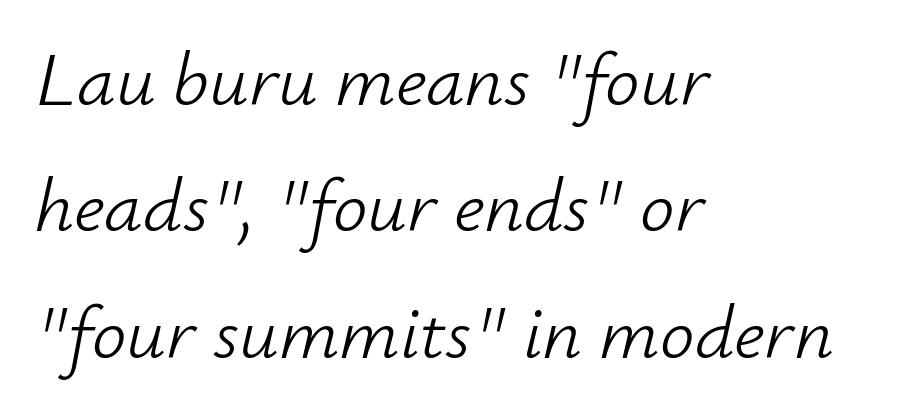
Q: Is the text bold? A: No.
Q: Is the text italic (slanted)? A: Yes, it leans right by about 12 degrees.
Q: Is the text underlined? A: No.
Q: How is the paragraph aligned? A: Left-aligned.
Q: Is the spacing between letters normal or unusually wide? A: Normal.
Q: Is the spacing between lines tight, normal or loose? A: Normal.
Q: Width (condensed, normal, or wide)? A: Normal.
Q: Stroke contrast? A: Low.
Q: x-height? A: Small.
Q: Monospaced? A: No.
